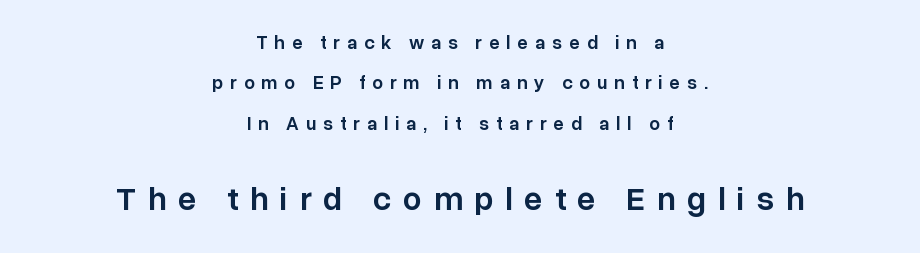
Q: Is the text bold? A: Semi-bold.
Q: Is the text italic (slanted)? A: No, it is upright.
Q: Is the typeface a serif or a sans-serif typeface? A: Sans-serif.
Q: Is the text underlined? A: No.
Q: How is the paragraph aligned? A: Centered.
Q: Is the spacing between letters normal or unusually wide? A: Unusually wide.
Q: Is the spacing between lines tight, normal or loose? A: Loose.
Q: Which block of text is set in a larger size, the first (top) or the second (bottom)? A: The second (bottom) one.
Q: Width (condensed, normal, or wide)? A: Normal.
Q: Stroke contrast? A: Low.
Q: x-height? A: Medium.
Q: Monospaced? A: No.
